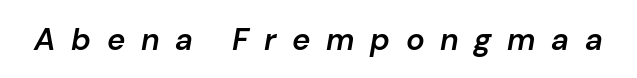
Each row of text sits above clean, open space. Stroke thickness is moderately raised; the sample reads as semibold. Proportional: the letters do not fall into vertical columns. The tracking jumps out immediately: characters are airy and widely separated. The specimen reads as italic at a glance.
